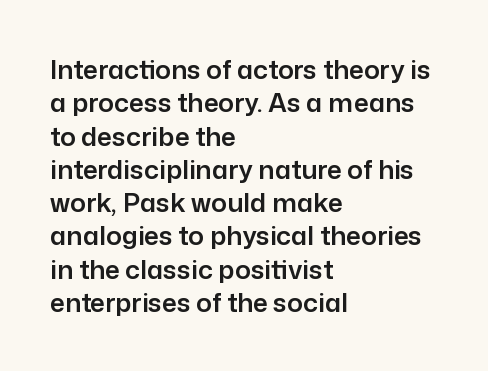
The image shows 26 px text type, upright; set left-aligned, normal line spacing (1.28x), normal letter spacing, not underlined.
